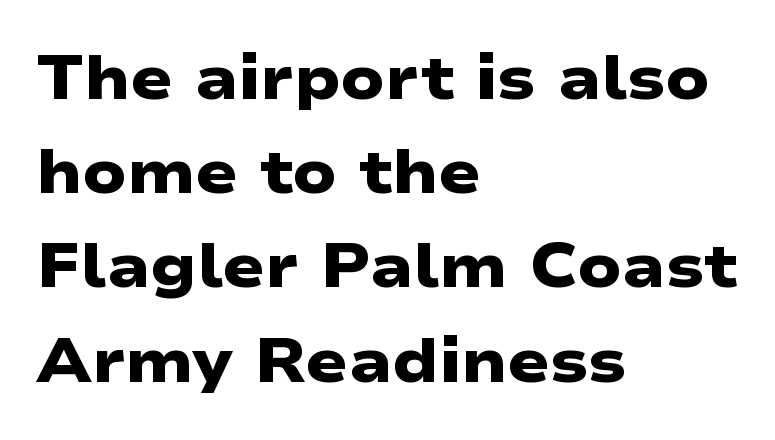
Q: Is the text bold? A: Yes.
Q: Is the typeface a serif or a sans-serif typeface? A: Sans-serif.
Q: Is the text underlined? A: No.
Q: How is the paragraph aligned? A: Left-aligned.
Q: Is the spacing between letters normal or unusually wide? A: Normal.
Q: Is the spacing between lines tight, normal or loose? A: Normal.
Q: Width (condensed, normal, or wide)? A: Wide.
Q: Stroke contrast? A: Low.
Q: x-height? A: Medium.
Q: Monospaced? A: No.
